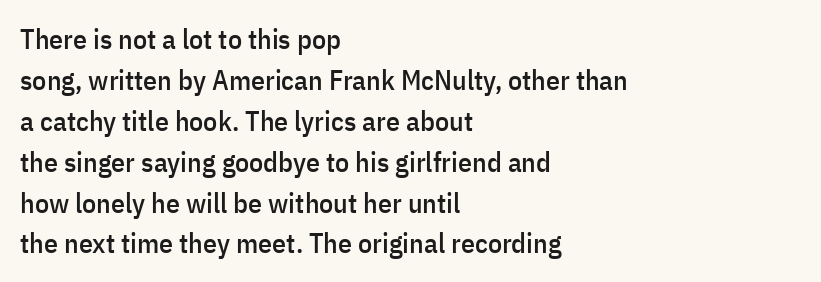
The image shows 28 px condensed sans-serif type, upright; set left-aligned, normal line spacing (1.46x), normal letter spacing, not underlined; low stroke contrast and a medium x-height.
